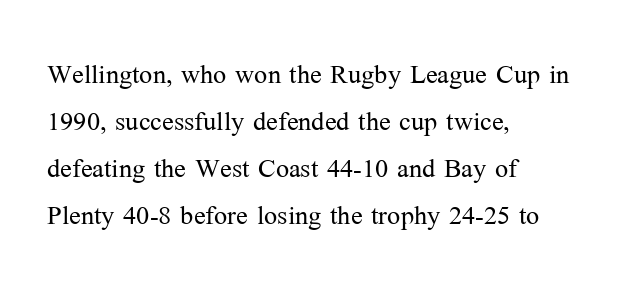
Q: Is the text bold? A: No.
Q: Is the text italic (slanted)? A: No, it is upright.
Q: Is the typeface a serif or a sans-serif typeface? A: Serif.
Q: Is the text underlined? A: No.
Q: How is the paragraph aligned? A: Left-aligned.
Q: Is the spacing between letters normal or unusually wide? A: Normal.
Q: Is the spacing between lines tight, normal or loose? A: Normal.
Q: Width (condensed, normal, or wide)? A: Normal.
Q: Stroke contrast? A: Medium.
Q: x-height? A: Medium.
Q: Monospaced? A: No.
